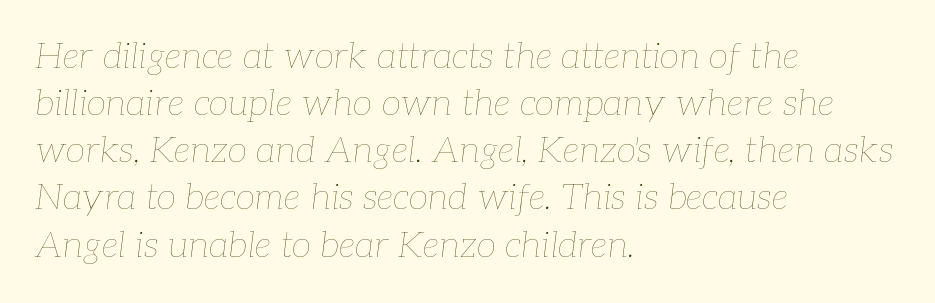
Q: Is the text bold? A: No.
Q: Is the text italic (slanted)? A: Yes, it leans right by about 7 degrees.
Q: Is the text underlined? A: No.
Q: How is the paragraph aligned? A: Left-aligned.
Q: Is the spacing between letters normal or unusually wide? A: Normal.
Q: Is the spacing between lines tight, normal or loose? A: Normal.
Q: Width (condensed, normal, or wide)? A: Normal.
Q: Stroke contrast? A: Low.
Q: x-height? A: Medium.
Q: Monospaced? A: No.
